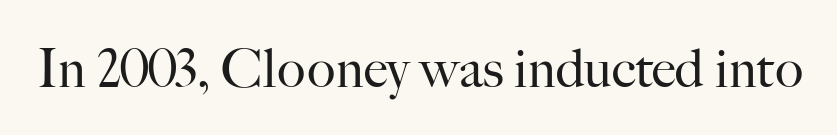
Q: Is the text bold? A: No.
Q: Is the text italic (slanted)? A: No, it is upright.
Q: Is the typeface a serif or a sans-serif typeface? A: Serif.
Q: Is the text underlined? A: No.
Q: Is the spacing between letters normal or unusually wide? A: Normal.
Q: Width (condensed, normal, or wide)? A: Normal.
Q: Stroke contrast? A: High.
Q: x-height? A: Small.
Q: Monospaced? A: No.
